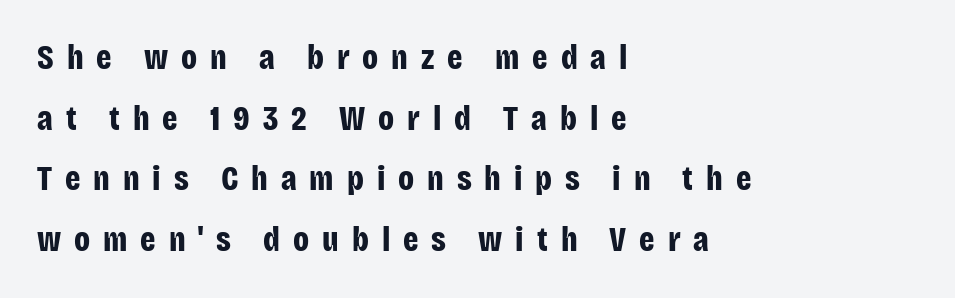
Here the glyphs are tracked loosely, breaking word shapes into spaced letters. Horizontal alignment here is leftward, the default for most running prose. Varying glyph widths throughout — classic text-font behaviour. Characters remain perfectly vertical along every line. Is the type bold? Yes — the strokes are clearly thick and heavy. The space beneath each line is pristine and unruled.
